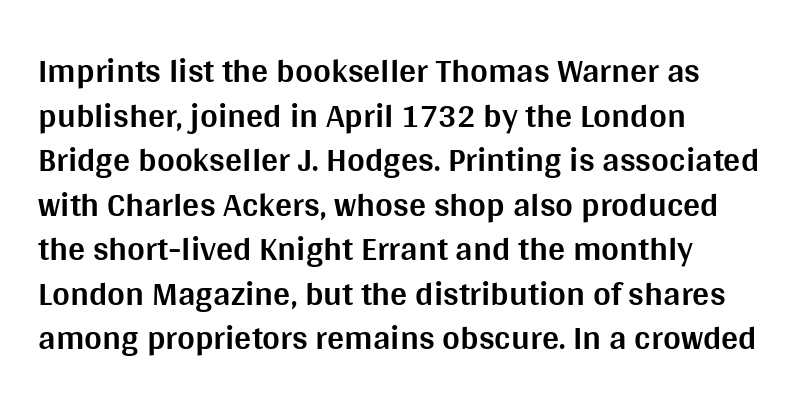
The image shows 34 px bold sans-serif type, upright; set left-aligned, normal line spacing (1.31x), normal letter spacing, not underlined; medium stroke contrast and a large x-height.
